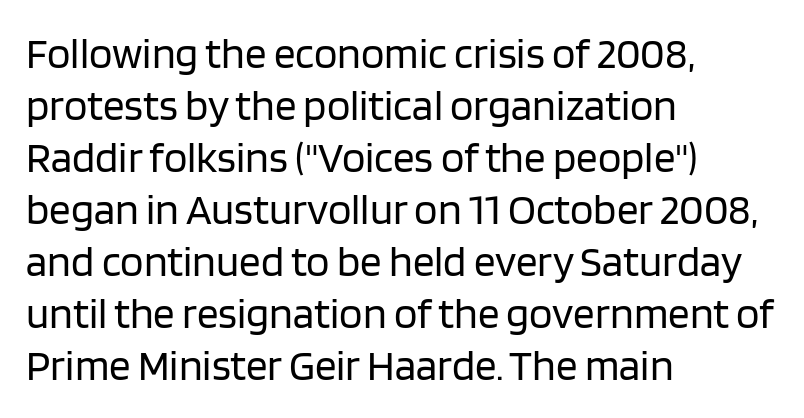
Q: Is the text bold? A: No.
Q: Is the text italic (slanted)? A: No, it is upright.
Q: Is the typeface a serif or a sans-serif typeface? A: Sans-serif.
Q: Is the text underlined? A: No.
Q: How is the paragraph aligned? A: Left-aligned.
Q: Is the spacing between letters normal or unusually wide? A: Normal.
Q: Width (condensed, normal, or wide)? A: Normal.
Q: Stroke contrast? A: Low.
Q: x-height? A: Large.
Q: Monospaced? A: No.
